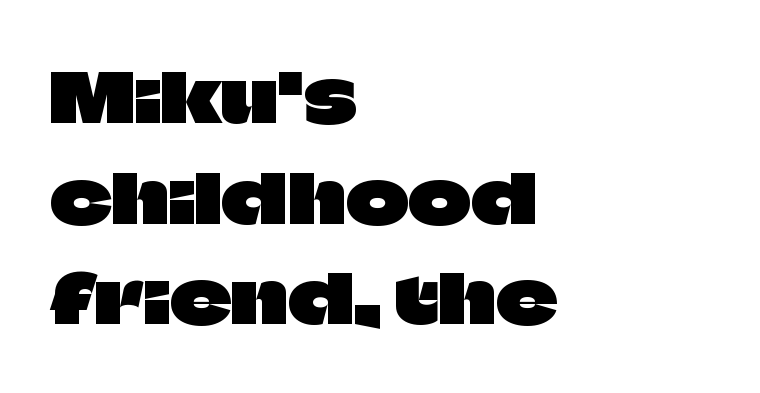
Q: Is the text italic (slanted)? A: No, it is upright.
Q: Is the typeface a serif or a sans-serif typeface? A: Sans-serif.
Q: Is the text underlined? A: No.
Q: How is the paragraph aligned? A: Left-aligned.
Q: Is the spacing between letters normal or unusually wide? A: Normal.
Q: Is the spacing between lines tight, normal or loose? A: Normal.
Q: Width (condensed, normal, or wide)? A: Normal.
Q: Stroke contrast? A: Low.
Q: x-height? A: Large.
Q: Monospaced? A: No.
